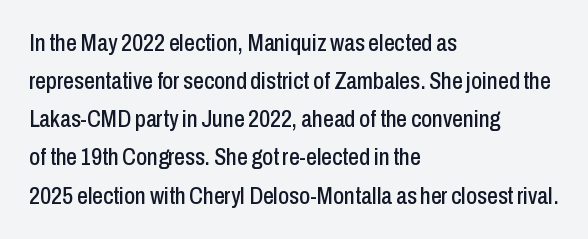
{"italic": "no", "underline": "no", "align": "left", "line_spacing": "normal", "line_spacing_ratio": 1.59, "letter_spacing": "normal", "letter_spacing_em": 0.0, "glyph_px": 24}
